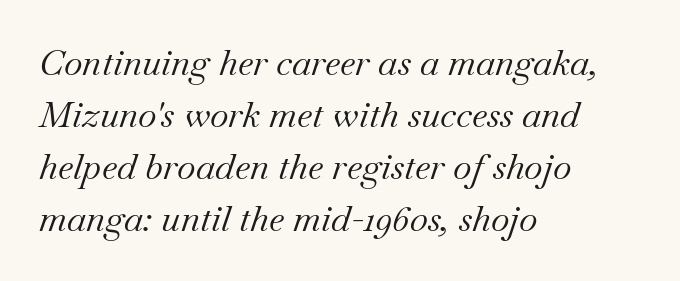
Slant detected: the letters are inclined. You could not count columns in this text — the font is proportionally spaced. Letter spacing: default. This reads as an unemphasized weight, regular at the heaviest. The ragged edge is on the right, which tells us the setting is flush left.
